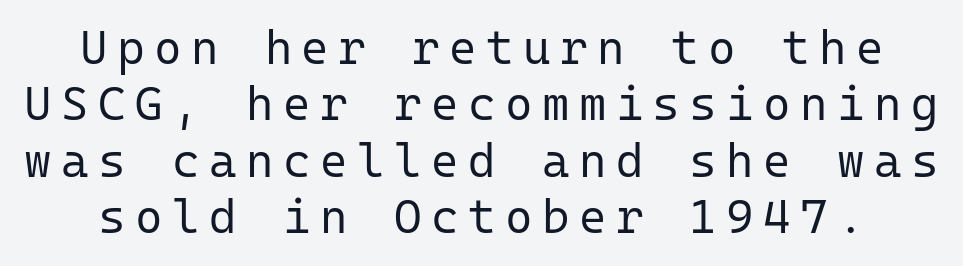
Q: Is the text bold? A: No.
Q: Is the text italic (slanted)? A: No, it is upright.
Q: Is the typeface a serif or a sans-serif typeface? A: Sans-serif.
Q: Is the text underlined? A: No.
Q: Is the spacing between letters normal or unusually wide? A: Unusually wide.
Q: Width (condensed, normal, or wide)? A: Normal.
Q: Stroke contrast? A: Low.
Q: x-height? A: Medium.
Q: Monospaced? A: Yes.
